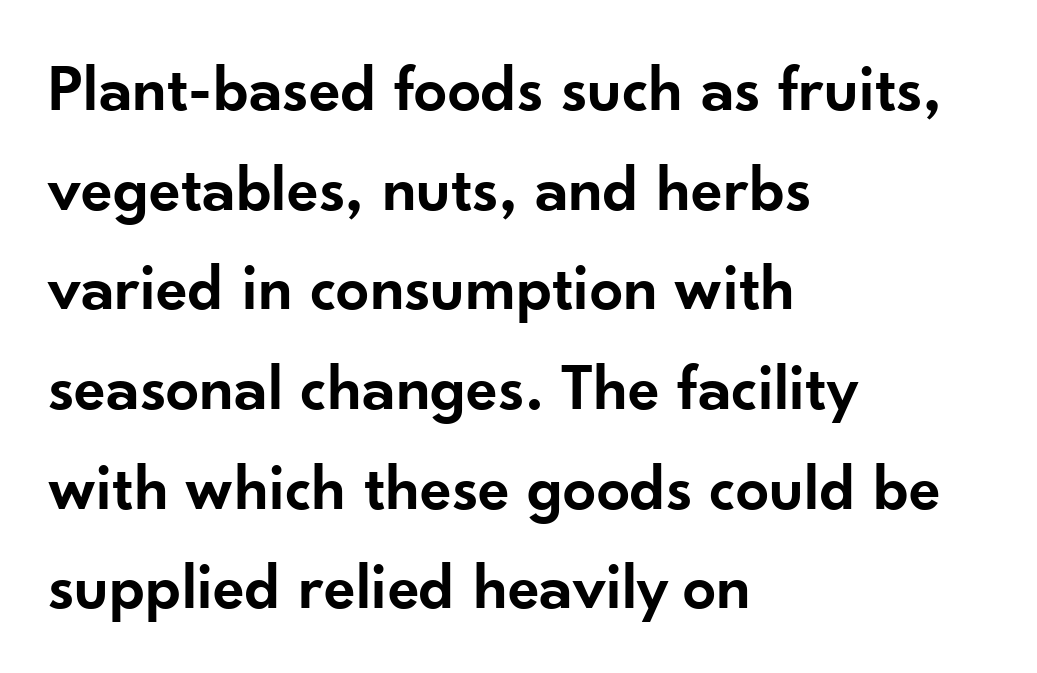
The image shows 66 px semibold sans-serif type, upright; set left-aligned, normal line spacing (1.51x), normal letter spacing, not underlined; low stroke contrast and a small x-height.
